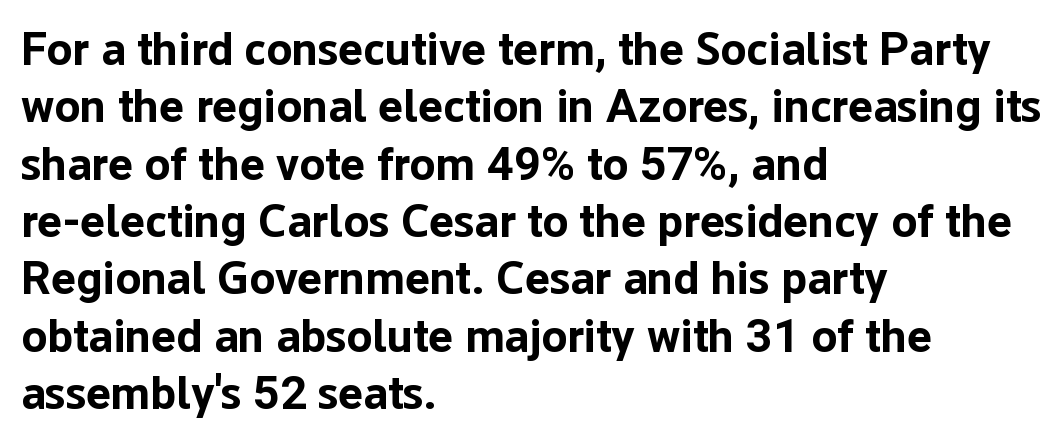
If you drew a ruler down the left edge, every line would touch it. Only glyphs here, with clear space below each row. Notice how the stems are strictly vertical — no italics here. What weight is shown? A full bold with thick strokes. Is this a sans? Yes — the strokes have no serifs. You could not count columns in this text — the font is proportionally spaced.
